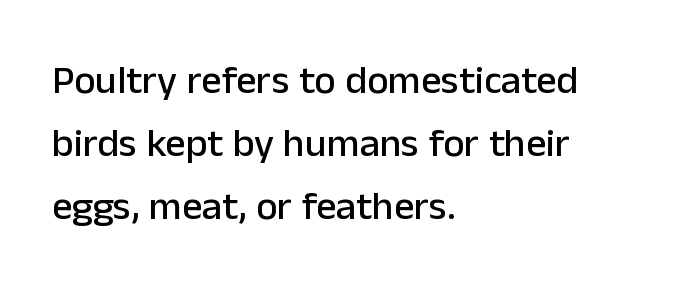
The image shows 40 px sans-serif type, upright; set left-aligned, normal line spacing (1.58x), normal letter spacing, not underlined; low stroke contrast and a medium x-height.
